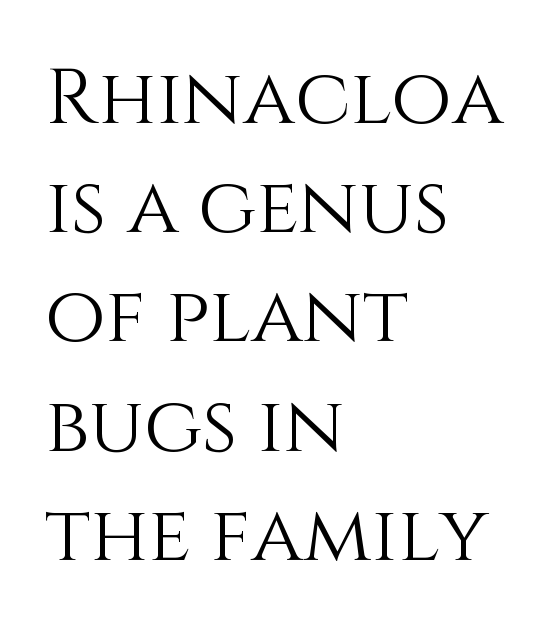
{"italic": "no", "bold": "no", "weight": "light", "width": "normal", "stroke_contrast": "medium", "x_height": "large", "monospaced": "no", "underline": "no", "align": "left", "line_spacing": "normal", "line_spacing_ratio": 1.4, "letter_spacing": "normal", "letter_spacing_em": 0.0, "glyph_px": 78}
